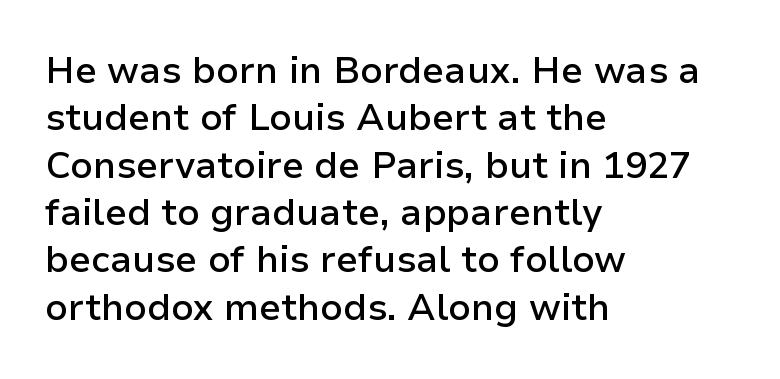
{"serif": "no", "italic": "no", "bold": "semi", "weight": "semibold", "width": "normal", "stroke_contrast": "low", "x_height": "medium", "monospaced": "no", "underline": "no", "align": "left", "line_spacing": "normal", "line_spacing_ratio": 1.28, "letter_spacing": "normal", "letter_spacing_em": 0.0, "glyph_px": 37}
